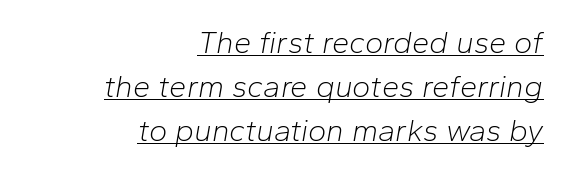
Q: Is the text bold? A: No.
Q: Is the text italic (slanted)? A: Yes, it leans right by about 10 degrees.
Q: Is the text underlined? A: Yes.
Q: How is the paragraph aligned? A: Right-aligned.
Q: Is the spacing between letters normal or unusually wide? A: Normal.
Q: Is the spacing between lines tight, normal or loose? A: Normal.
Q: Width (condensed, normal, or wide)? A: Normal.
Q: Stroke contrast? A: Low.
Q: x-height? A: Medium.
Q: Monospaced? A: No.
